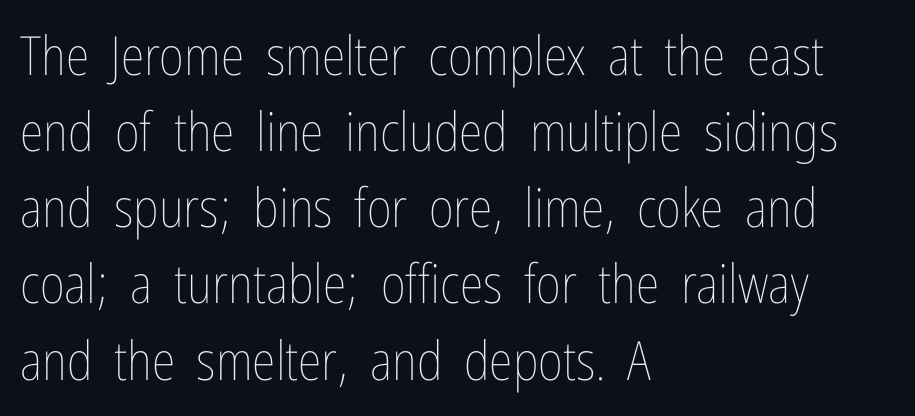
Q: Is the text bold? A: No.
Q: Is the text italic (slanted)? A: No, it is upright.
Q: Is the text underlined? A: No.
Q: How is the paragraph aligned? A: Left-aligned.
Q: Is the spacing between letters normal or unusually wide? A: Normal.
Q: Is the spacing between lines tight, normal or loose? A: Normal.
Q: Width (condensed, normal, or wide)? A: Condensed.
Q: Stroke contrast? A: Low.
Q: x-height? A: Medium.
Q: Monospaced? A: No.
